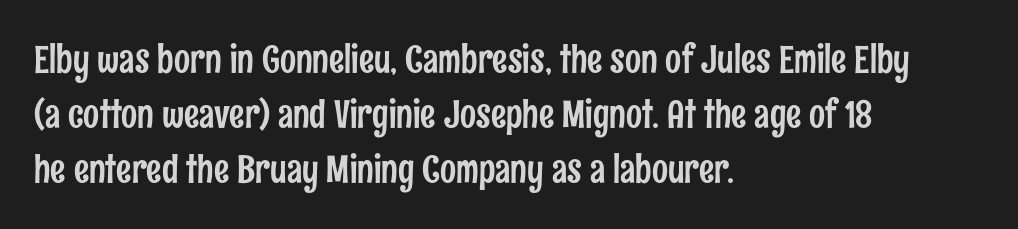
Q: Is the text italic (slanted)? A: No, it is upright.
Q: Is the typeface a serif or a sans-serif typeface? A: Sans-serif.
Q: Is the text underlined? A: No.
Q: How is the paragraph aligned? A: Left-aligned.
Q: Is the spacing between letters normal or unusually wide? A: Normal.
Q: Is the spacing between lines tight, normal or loose? A: Normal.
Q: Width (condensed, normal, or wide)? A: Condensed.
Q: Stroke contrast? A: Low.
Q: x-height? A: Medium.
Q: Monospaced? A: No.
